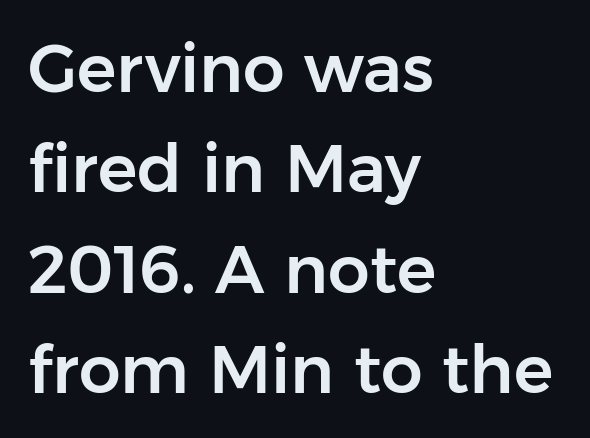
Q: Is the text italic (slanted)? A: No, it is upright.
Q: Is the typeface a serif or a sans-serif typeface? A: Sans-serif.
Q: Is the text underlined? A: No.
Q: How is the paragraph aligned? A: Left-aligned.
Q: Is the spacing between letters normal or unusually wide? A: Normal.
Q: Is the spacing between lines tight, normal or loose? A: Normal.
Q: Width (condensed, normal, or wide)? A: Normal.
Q: Stroke contrast? A: Low.
Q: x-height? A: Medium.
Q: Monospaced? A: No.
